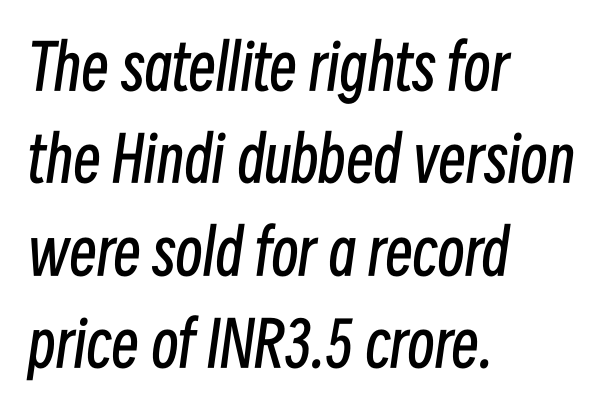
This reads as an unemphasized weight, regular at the heaviest. The face used here is rendered with its standard letterfit. A typesetter would call this proportional, since set widths differ per character. Reading down the column, the eye jumps a familiar distance to each next line.
